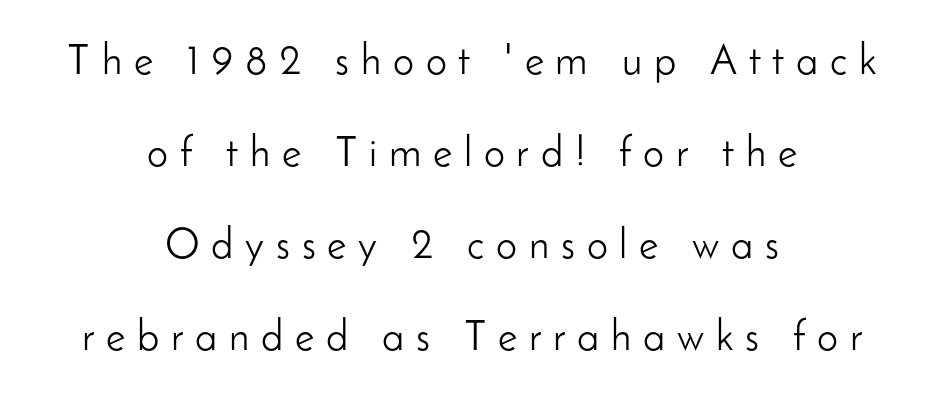
This sample has the flowing, uneven cadence of proportional lettering. Is the type heavy? It reads as light-to-regular instead. The text block is weighted toward neither margin, spreading evenly from the middle. Nobody drew a line under any word here. The type sits square on the baseline with zero lean. You could only call the tracking loose — the letters float apart.
